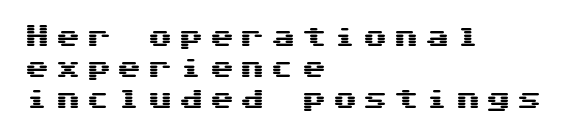
{"italic": "no", "underline": "no", "align": "left", "line_spacing_ratio": 1.24, "letter_spacing": "wide", "letter_spacing_em": 0.23, "glyph_px": 25}
